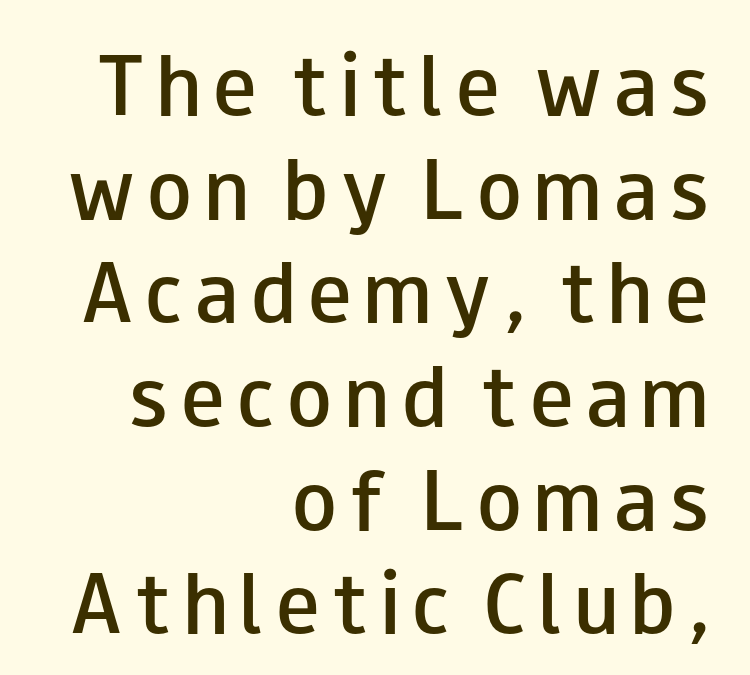
The image shows 73 px semibold, wide sans-serif type, upright; set right-aligned, normal line spacing (1.42x), not underlined; low stroke contrast and a small x-height.
